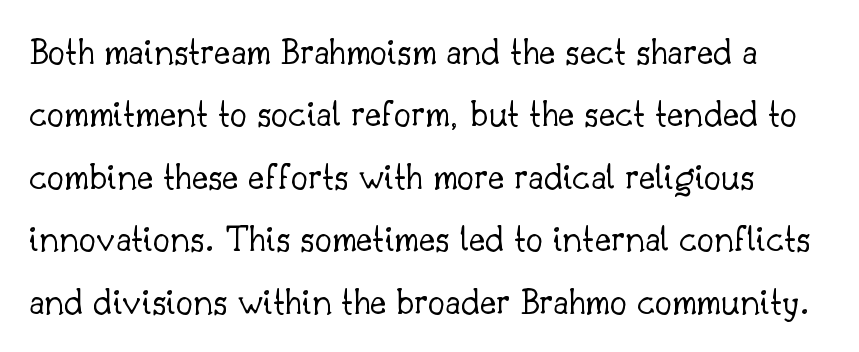
Q: Is the text bold? A: No.
Q: Is the text italic (slanted)? A: No, it is upright.
Q: Is the text underlined? A: No.
Q: Is the spacing between letters normal or unusually wide? A: Normal.
Q: Is the spacing between lines tight, normal or loose? A: Normal.
Q: Width (condensed, normal, or wide)? A: Normal.
Q: Stroke contrast? A: Low.
Q: x-height? A: Small.
Q: Monospaced? A: No.
